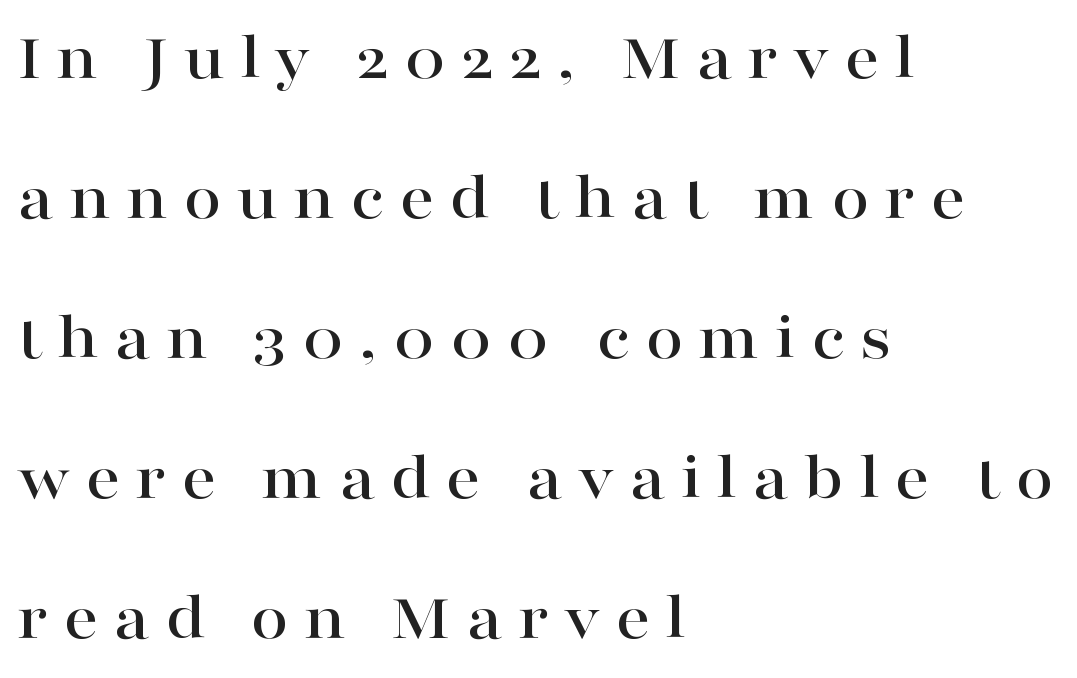
{"serif": "yes", "italic": "no", "width": "wide", "stroke_contrast": "high", "x_height": "medium", "monospaced": "no", "underline": "no", "align": "left", "line_spacing": "loose", "line_spacing_ratio": 2.06, "letter_spacing": "wide", "letter_spacing_em": 0.22, "glyph_px": 68}
